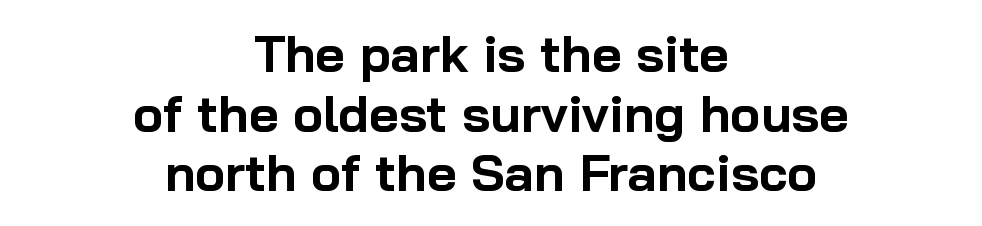
Letter spacing: default. The gap between lines stays unmarked. The face used here is proportionally spaced, like ordinary book or web type. What weight is shown? A full bold with thick strokes.
